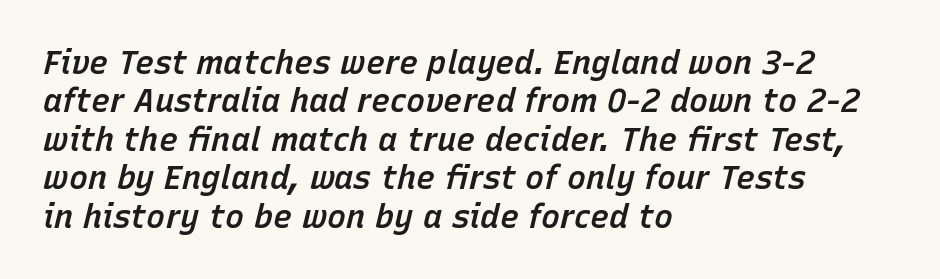
The image shows 32 px semibold type, italic (leaning right); set left-aligned, line spacing 1.2x, normal letter spacing, not underlined; low stroke contrast and a medium x-height.
